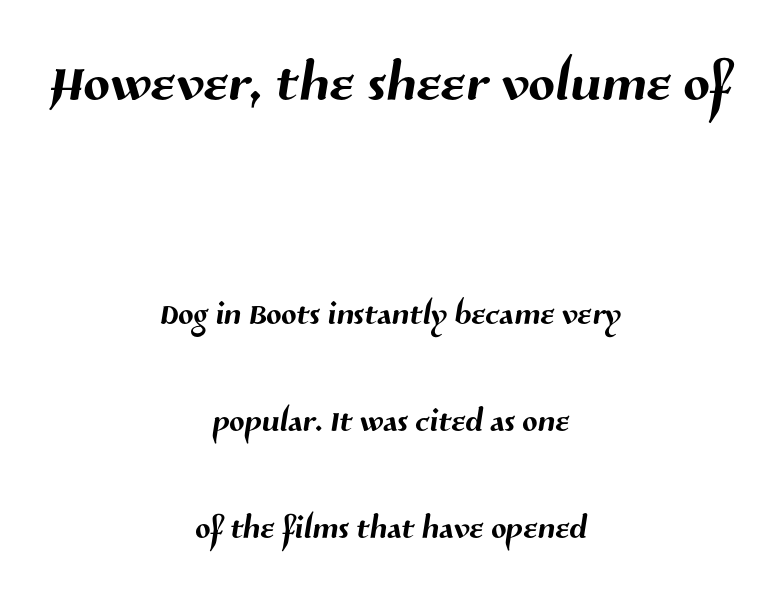
Varying glyph widths throughout — classic text-font behaviour. Whoever set this made the first block the dominant, larger element. If you measured baseline to baseline, you'd find a long distance. The tracking reads as untouched default to a designer's eye. Check under the words: just untouched page. The whitespace from short lines is split evenly between both sides.
